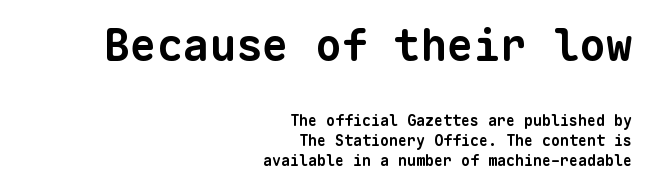
Q: Is the text bold? A: Yes.
Q: Is the typeface a serif or a sans-serif typeface? A: Sans-serif.
Q: Is the text underlined? A: No.
Q: How is the paragraph aligned? A: Right-aligned.
Q: Is the spacing between letters normal or unusually wide? A: Normal.
Q: Is the spacing between lines tight, normal or loose? A: Normal.
Q: Which block of text is set in a larger size, the first (top) or the second (bottom)? A: The first (top) one.
Q: Width (condensed, normal, or wide)? A: Normal.
Q: Stroke contrast? A: Low.
Q: x-height? A: Medium.
Q: Monospaced? A: Yes.
